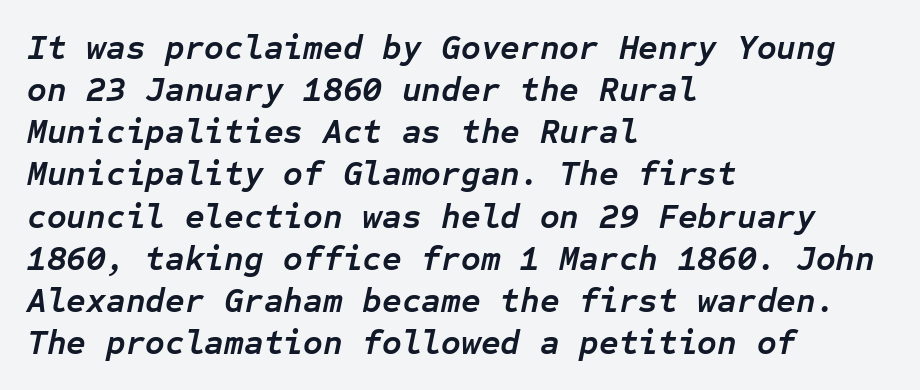
In terms of weight, the rendering is a true, heavy bold. The passage is arranged the way most books set body copy — flush left. Do the characters align in a grid? Yes, the font is monospaced. The passage shown leans; its letterforms are oblique. Letter spacing: default.
